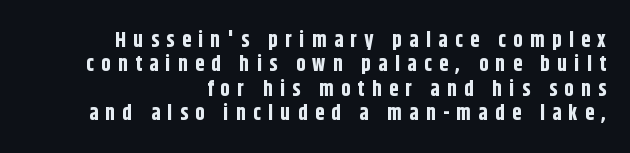
{"italic": "no", "bold": "yes", "underline": "no", "align": "right", "line_spacing_ratio": 1.16, "letter_spacing": "wide", "letter_spacing_em": 0.35, "glyph_px": 21}
